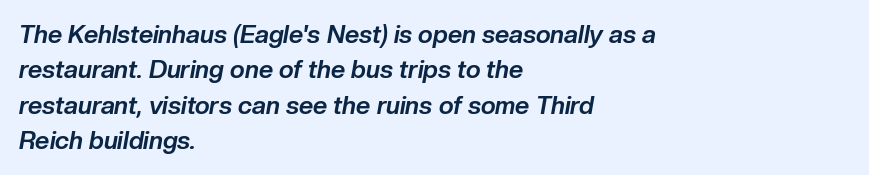
The image shows 25 px bold type, italic (leaning right); set left-aligned, normal line spacing (1.42x), normal letter spacing, not underlined.
